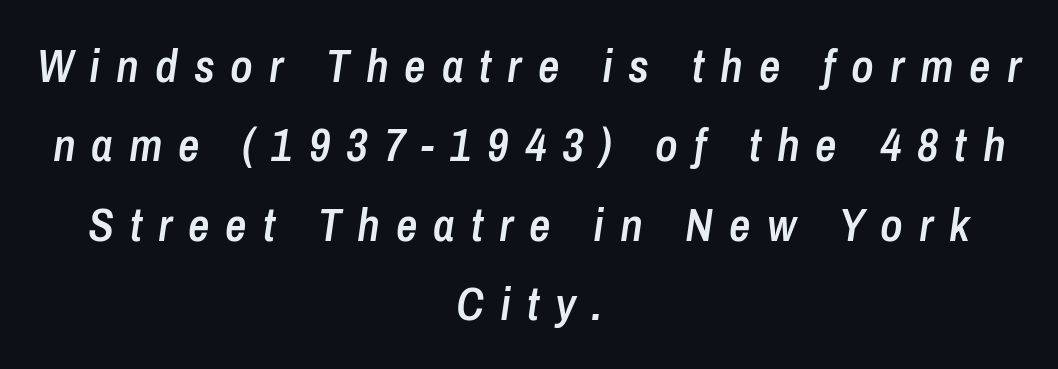
The image shows 47 px semibold, condensed type, italic (leaning right); set centered, normal line spacing (1.69x), unusually wide letter spacing (+0.34 em), not underlined; low stroke contrast and a medium x-height.
